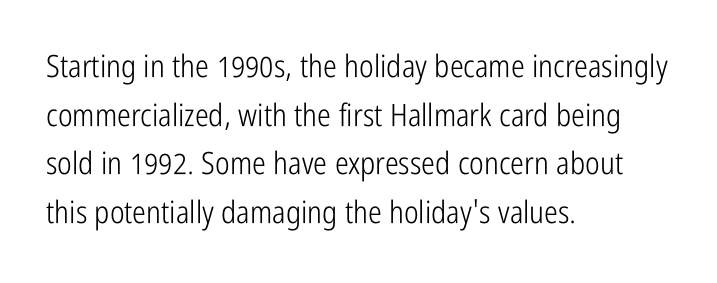
The image shows 31 px light, condensed sans-serif type, upright; set left-aligned, normal line spacing (1.57x), normal letter spacing, not underlined; low stroke contrast and a medium x-height.
